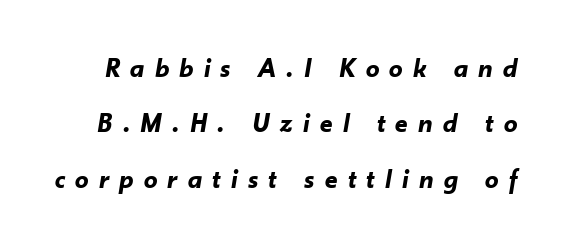
The image shows 27 px bold type, italic (leaning right); set loose line spacing (2.05x), unusually wide letter spacing (+0.38 em), not underlined.
